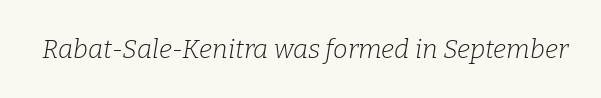
{"italic": "yes", "lean": "right", "slant_degrees": 9, "bold": "no", "underline": "no", "letter_spacing": "normal", "letter_spacing_em": 0.0, "glyph_px": 26}
